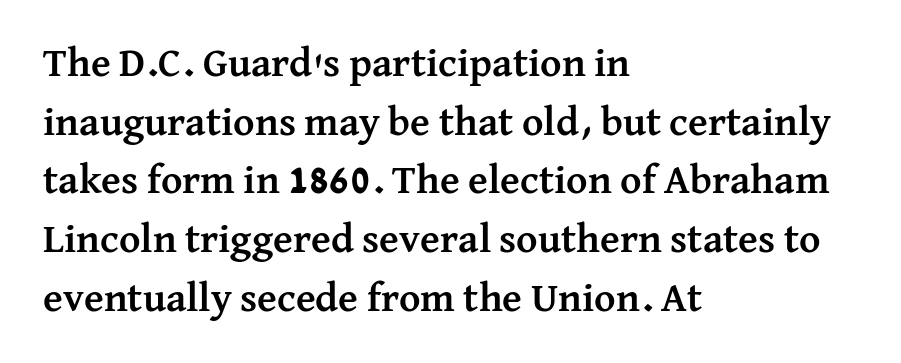
{"serif": "yes", "italic": "no", "bold": "yes", "weight": "semibold", "width": "normal", "stroke_contrast": "medium", "x_height": "medium", "monospaced": "no", "underline": "no", "align": "left", "line_spacing": "normal", "line_spacing_ratio": 1.43, "letter_spacing": "normal", "letter_spacing_em": 0.0, "glyph_px": 41}
